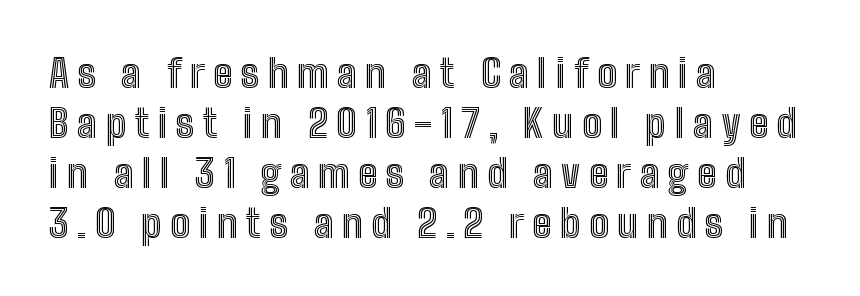
The image shows 39 px condensed type, upright; set left-aligned, normal line spacing (1.28x), unusually wide letter spacing (+0.22 em), not underlined; a medium x-height.
